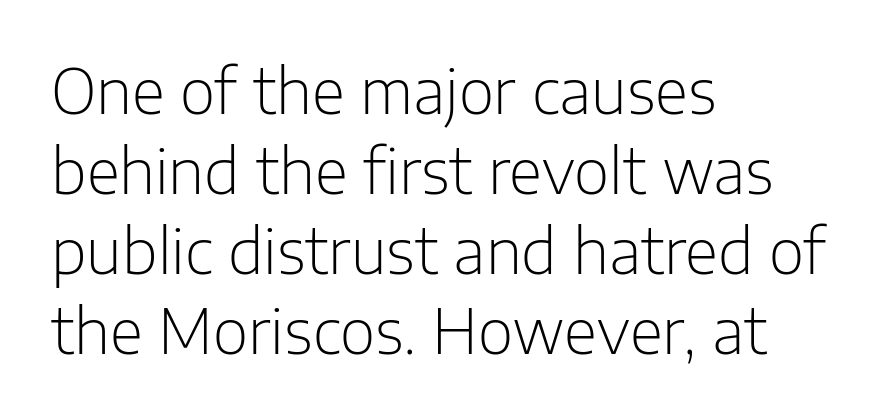
The image shows 61 px light sans-serif type, upright; set left-aligned, normal line spacing (1.31x), normal letter spacing, not underlined; low stroke contrast and a medium x-height.
